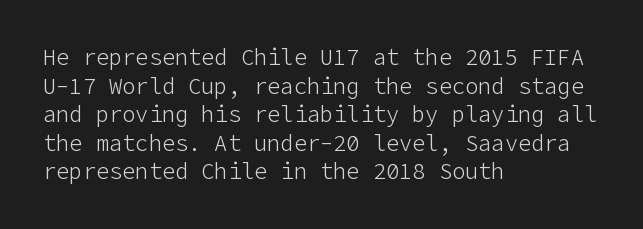
Check the space under the baseline: it is left empty. Characters follow at the spacing the type designer built in. These glyphs show unthickened strokes, regular width or finer. This is the regular roman posture of the typeface. A typesetter would call this leading conventional body-copy spacing. The compositor pushed each line to the left boundary.
